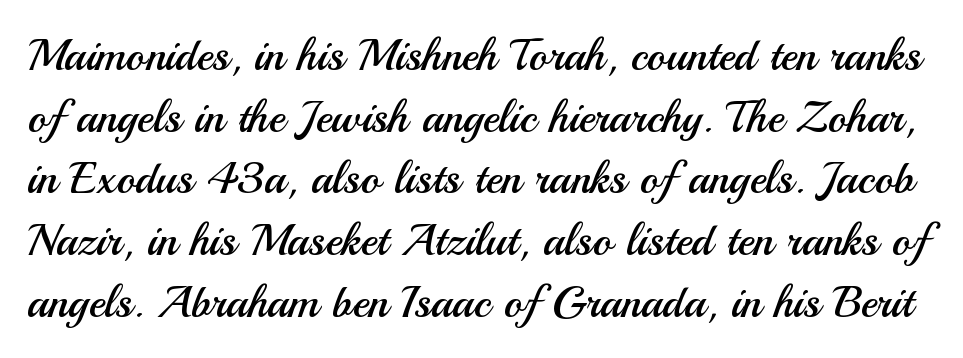
Q: Is the text bold? A: No.
Q: Is the text italic (slanted)? A: Yes.
Q: Is the typeface a serif or a sans-serif typeface? A: Sans-serif.
Q: Is the text underlined? A: No.
Q: Is the spacing between letters normal or unusually wide? A: Normal.
Q: Is the spacing between lines tight, normal or loose? A: Normal.
Q: Width (condensed, normal, or wide)? A: Normal.
Q: Stroke contrast? A: Medium.
Q: x-height? A: Small.
Q: Monospaced? A: No.
